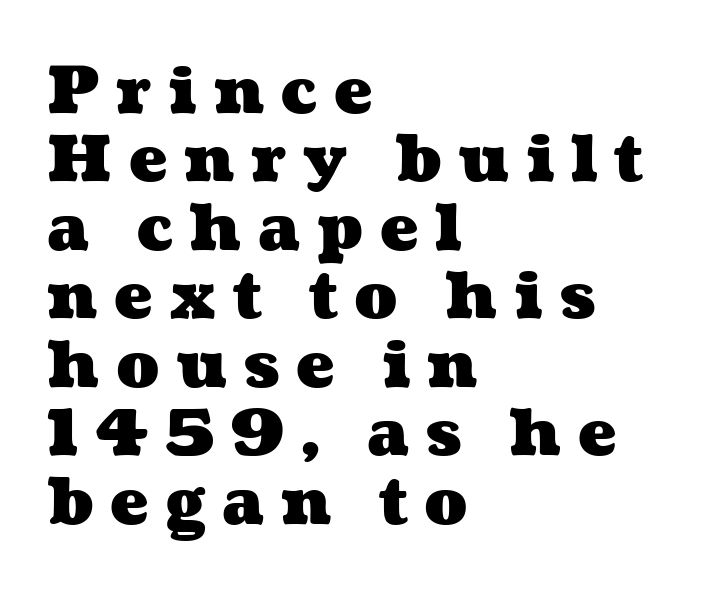
{"bold": "yes", "weight": "heavy", "width": "wide", "stroke_contrast": "medium", "x_height": "medium", "monospaced": "no", "underline": "no", "align": "left", "line_spacing": "tight", "line_spacing_ratio": 1.07, "letter_spacing": "wide", "letter_spacing_em": 0.26, "glyph_px": 64}
